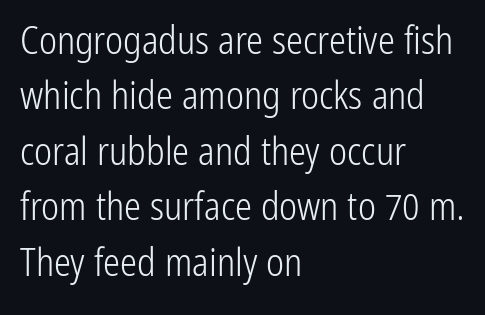
The line texture is even and compact thanks to regular tracking. Has an underline been added? It has not. The passage shown is typed in a proportional face where columns would drift. The lettering holds an erect, upright posture throughout. Vertical stems look standard width or narrower in stroke.
